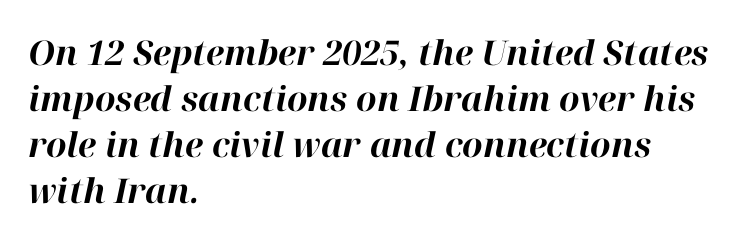
Q: Is the text bold? A: Yes.
Q: Is the text italic (slanted)? A: Yes, it leans right by about 12 degrees.
Q: Is the text underlined? A: No.
Q: How is the paragraph aligned? A: Left-aligned.
Q: Is the spacing between letters normal or unusually wide? A: Normal.
Q: Is the spacing between lines tight, normal or loose? A: Normal.
Q: Width (condensed, normal, or wide)? A: Normal.
Q: Stroke contrast? A: High.
Q: x-height? A: Medium.
Q: Monospaced? A: No.
